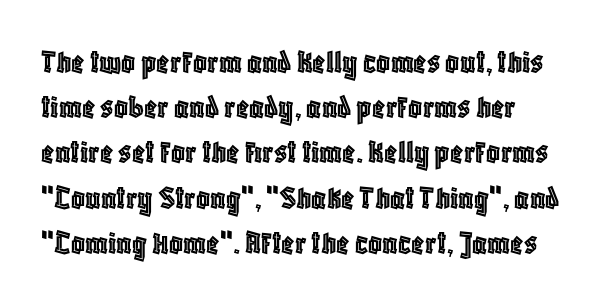
{"italic": "no", "width": "condensed", "x_height": "large", "monospaced": "no", "underline": "no", "align": "left", "line_spacing": "normal", "line_spacing_ratio": 1.33, "letter_spacing": "normal", "letter_spacing_em": 0.0, "glyph_px": 34}
